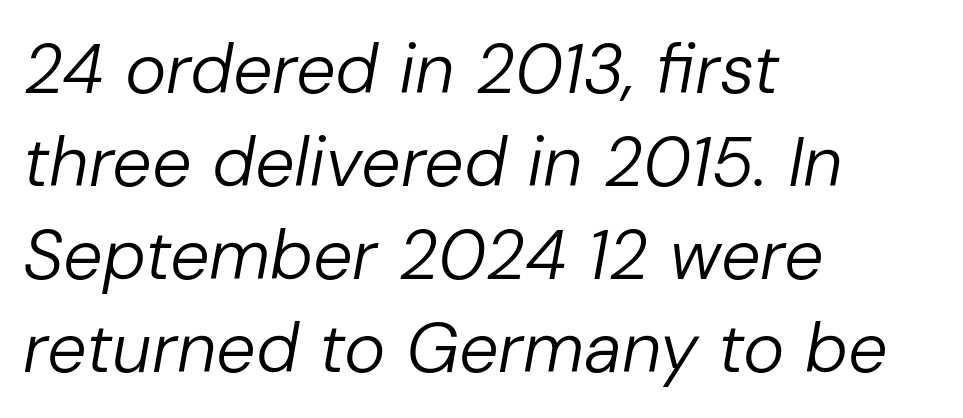
Q: Is the text bold? A: No.
Q: Is the text italic (slanted)? A: Yes, it leans right by about 10 degrees.
Q: Is the text underlined? A: No.
Q: How is the paragraph aligned? A: Left-aligned.
Q: Is the spacing between letters normal or unusually wide? A: Normal.
Q: Is the spacing between lines tight, normal or loose? A: Normal.
Q: Width (condensed, normal, or wide)? A: Normal.
Q: Stroke contrast? A: Low.
Q: x-height? A: Medium.
Q: Monospaced? A: No.
